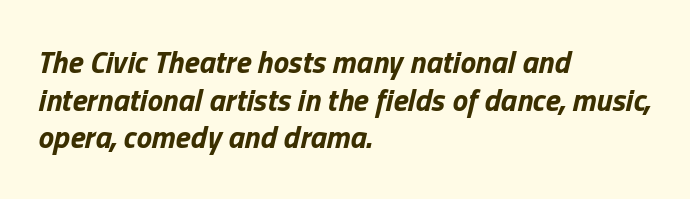
Type without underlining. Leftover space on each line is placed entirely after the last word. Do the characters align in a grid? No, the font is proportional. The letterforms sit shoulder to shoulder at normal distance. Is the type slanted? Yes — the strokes lean at a clear angle.
